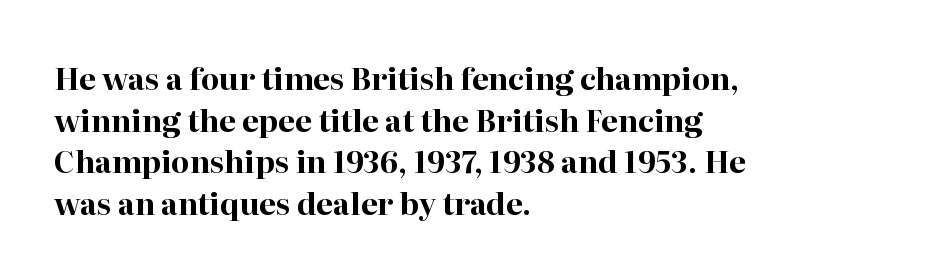
{"serif": "yes", "italic": "no", "bold": "yes", "weight": "bold", "width": "normal", "stroke_contrast": "high", "x_height": "medium", "monospaced": "no", "underline": "no", "align": "left", "line_spacing": "normal", "line_spacing_ratio": 1.39, "letter_spacing": "normal", "letter_spacing_em": 0.0, "glyph_px": 30}
